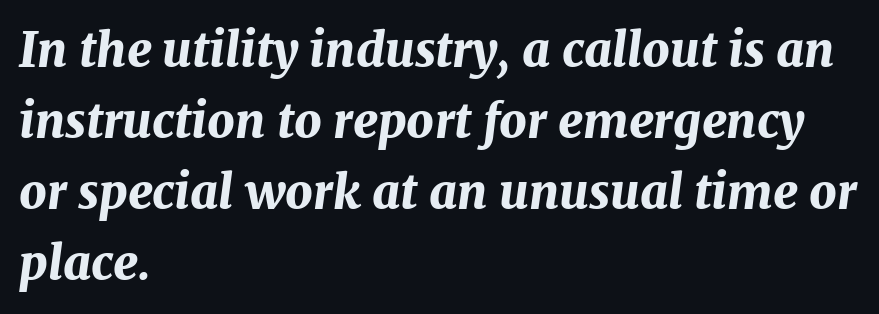
The image shows 48 px bold type, italic (leaning right); set left-aligned, normal line spacing (1.48x), normal letter spacing, not underlined; medium stroke contrast and a medium x-height.
